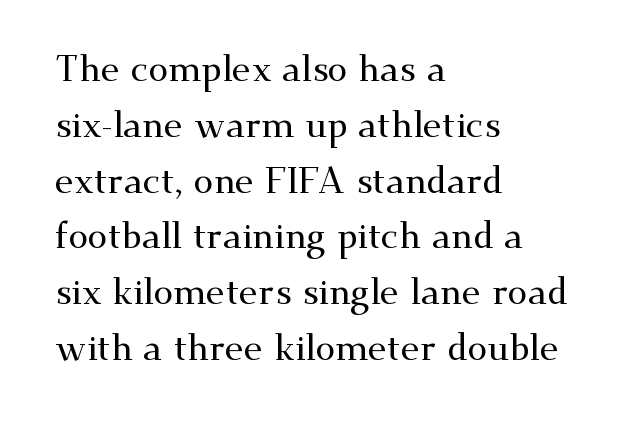
{"serif": "yes", "italic": "no", "width": "wide", "stroke_contrast": "medium", "x_height": "small", "monospaced": "no", "underline": "no", "align": "left", "line_spacing": "normal", "line_spacing_ratio": 1.55, "letter_spacing": "normal", "letter_spacing_em": 0.0, "glyph_px": 36}
